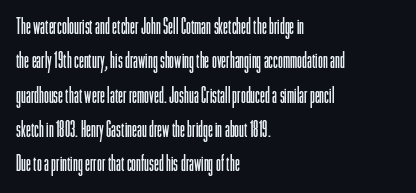
The image shows 22 px text type, upright; set left-aligned, normal line spacing (1.56x), normal letter spacing, not underlined.
